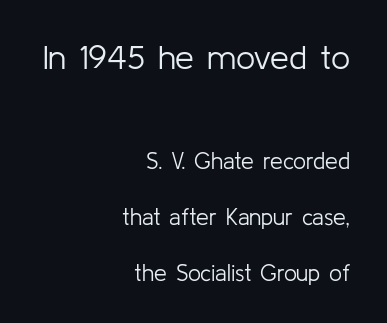
The image shows 34 px light sans-serif type, upright; set right-aligned, loose line spacing (2.43x), normal letter spacing, not underlined; the first (top) block is 1.48x larger; low stroke contrast and a medium x-height.
